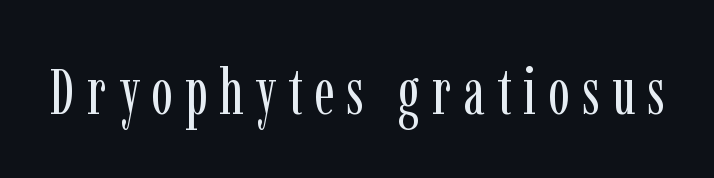
{"serif": "yes", "italic": "no", "bold": "no", "weight": "regular", "width": "condensed", "stroke_contrast": "low", "x_height": "medium", "monospaced": "no", "underline": "no", "glyph_px": 64}
